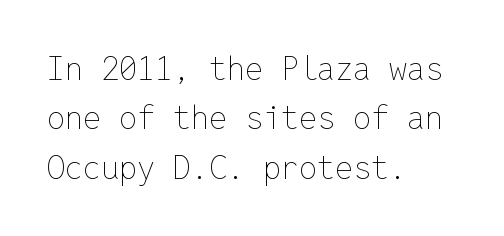
Do the characters align in a grid? Yes, the font is monospaced. The zone under the glyphs is completely vacant. In terms of leading, this rendering sits right in the middle. The typography opts for an upright posture over an oblique one.
